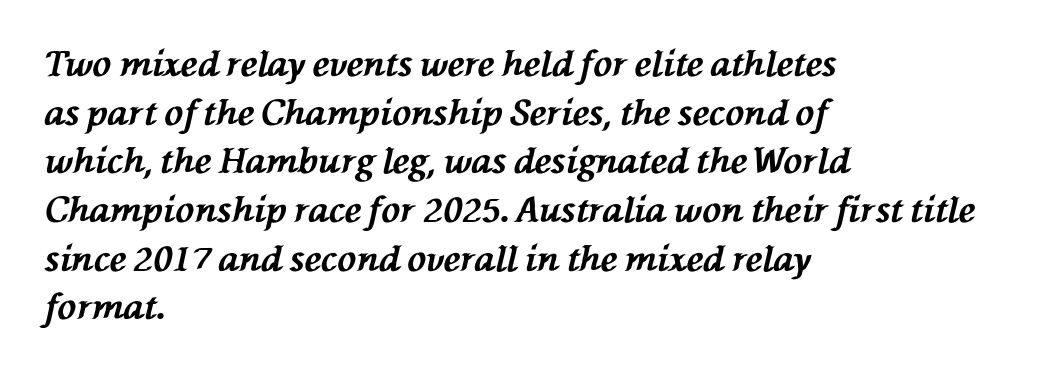
The image shows 35 px bold type, italic (leaning left); set left-aligned, normal line spacing (1.39x), normal letter spacing, not underlined; medium stroke contrast and a medium x-height.
